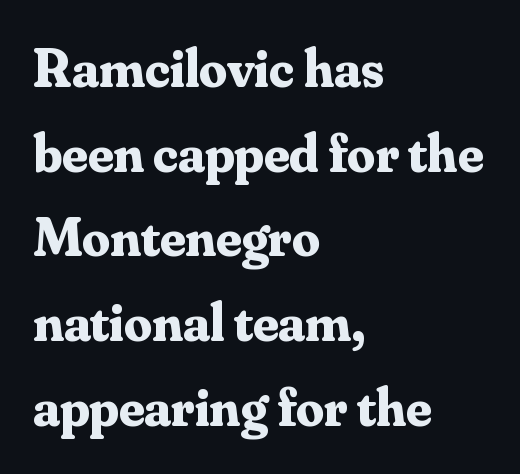
The image shows 55 px bold serif type, upright; set left-aligned, normal line spacing (1.54x), normal letter spacing, not underlined; medium stroke contrast and a small x-height.
